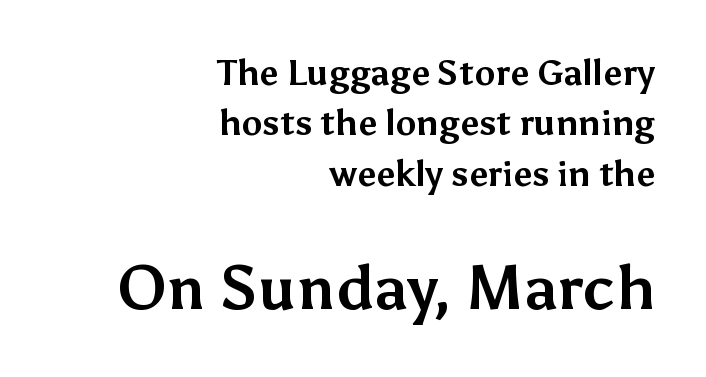
How are the letters spaced? Ordinarily, with no added tracking. Type size steps up from the first block to the second. Short and long lines alike share a common ending point at right. Every letter is thick-stroked: bold, no question.
